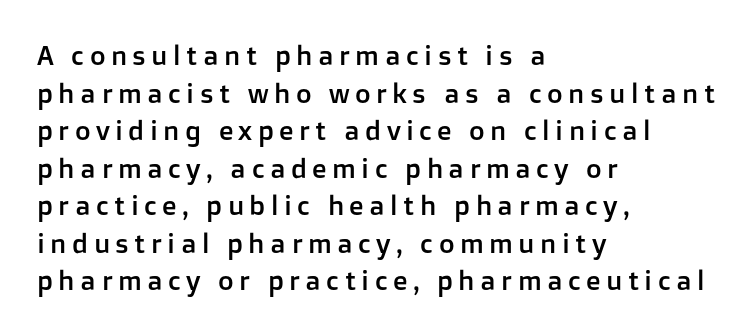
Leading matches the norm, producing a regular column. The tracking reads as deliberately expanded to a designer's eye. If you drew a line through each stem, it would be perfectly vertical. The specimen omits any rule beneath the text block's lines. The lines in this sample share a left origin and differ only in where they stop.
